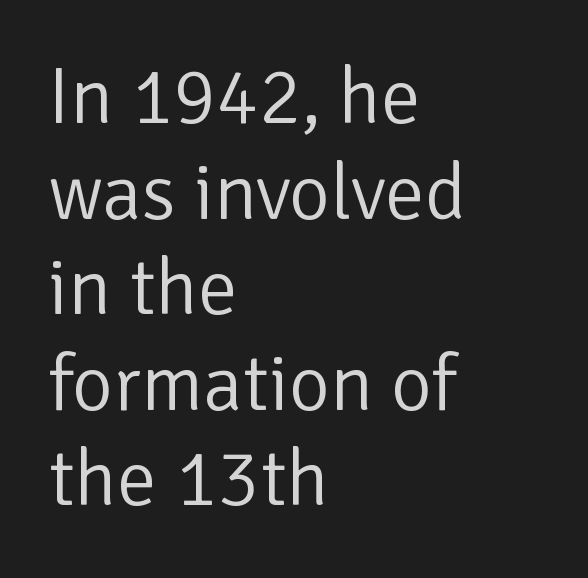
Do the letters lean? They stand straight. The strip under each line holds only bare page. Where is the straight margin? On the left. Is the type heavy? It reads as light-to-regular instead.
